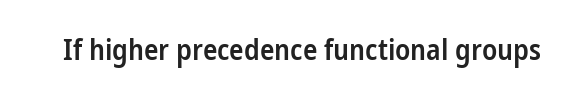
The image shows 30 px semibold, condensed sans-serif type, upright; set normal letter spacing, not underlined; low stroke contrast and a medium x-height.
